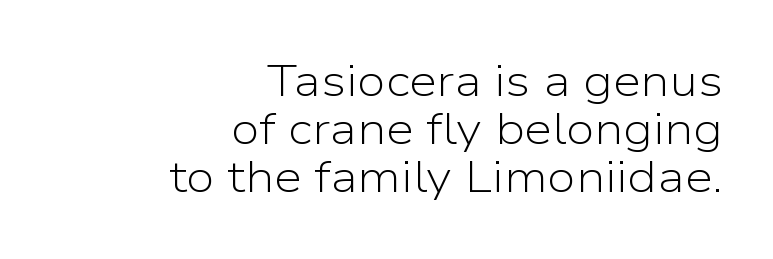
The image shows 45 px light sans-serif type, upright; set right-aligned, tight line spacing (1.07x), normal letter spacing, not underlined; low stroke contrast and a medium x-height.
